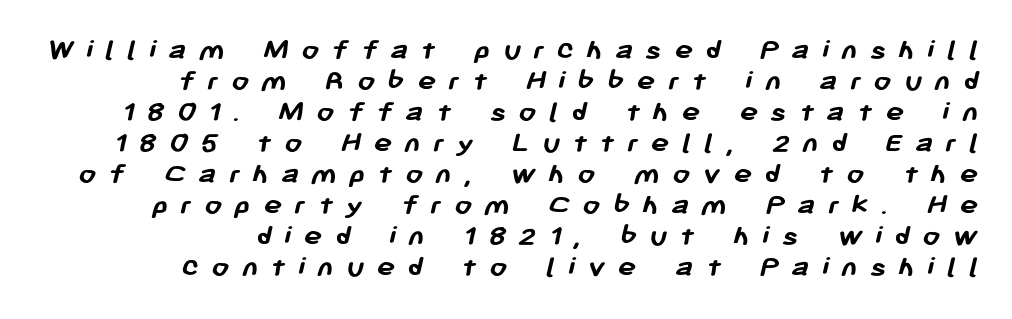
Vertically, the passage feels compressed, each row crowding the next. The words here are not underlined. Varying glyph widths throughout — classic text-font behaviour. The text was rendered using a sans face with plain stroke endings.
